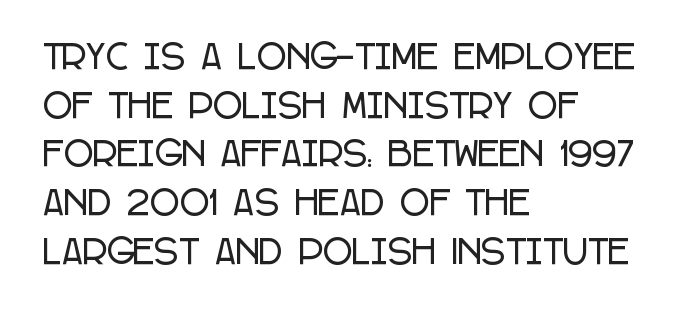
Q: Is the text italic (slanted)? A: No, it is upright.
Q: Is the typeface a serif or a sans-serif typeface? A: Sans-serif.
Q: Is the text underlined? A: No.
Q: How is the paragraph aligned? A: Left-aligned.
Q: Is the spacing between letters normal or unusually wide? A: Normal.
Q: Is the spacing between lines tight, normal or loose? A: Normal.
Q: Width (condensed, normal, or wide)? A: Condensed.
Q: Stroke contrast? A: Low.
Q: x-height? A: Large.
Q: Monospaced? A: No.
